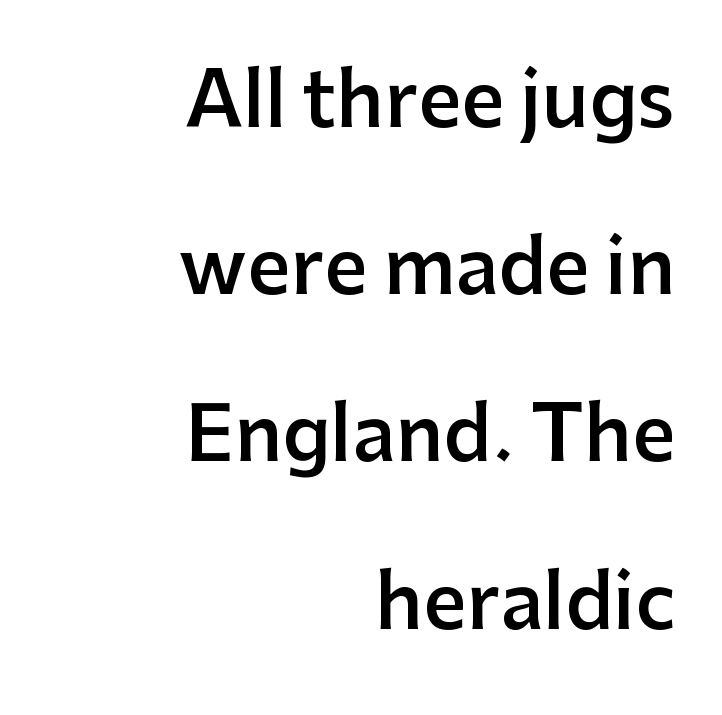
{"serif": "no", "italic": "no", "bold": "semi", "weight": "semibold", "width": "normal", "stroke_contrast": "low", "x_height": "medium", "monospaced": "no", "underline": "no", "align": "right", "line_spacing": "loose", "line_spacing_ratio": 2.2, "letter_spacing": "normal", "letter_spacing_em": 0.0, "glyph_px": 76}
